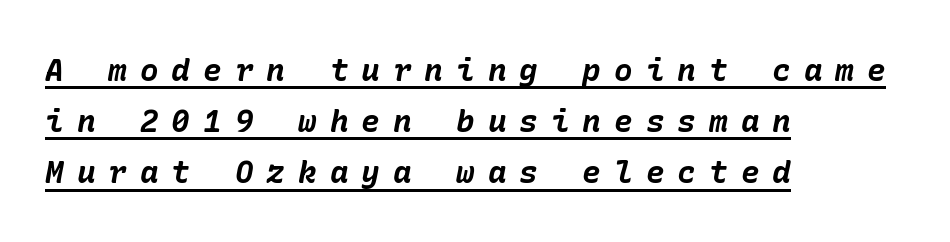
Is there an underline? Yes — a line sits under the letters. A classic flush-left, rag-right setting is used for this passage. The line texture is sparse and dotted thanks to wide tracking. Reading down the column, the eye jumps a familiar distance to each next line. The whole block is typeset with a tilt.
